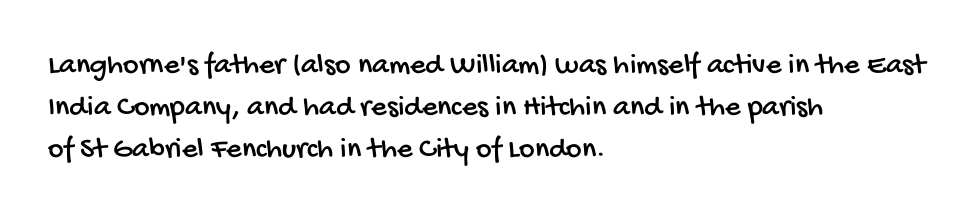
Q: Is the typeface a serif or a sans-serif typeface? A: Sans-serif.
Q: Is the text underlined? A: No.
Q: How is the paragraph aligned? A: Left-aligned.
Q: Is the spacing between letters normal or unusually wide? A: Normal.
Q: Is the spacing between lines tight, normal or loose? A: Normal.
Q: Width (condensed, normal, or wide)? A: Condensed.
Q: Stroke contrast? A: Low.
Q: x-height? A: Large.
Q: Monospaced? A: No.
